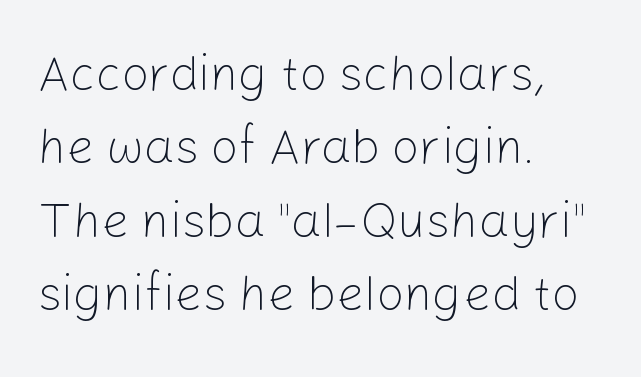
{"serif": "no", "italic": "no", "bold": "no", "weight": "light", "width": "normal", "stroke_contrast": "low", "x_height": "medium", "monospaced": "no", "underline": "no", "align": "left", "line_spacing": "normal", "line_spacing_ratio": 1.5, "letter_spacing": "normal", "letter_spacing_em": 0.0, "glyph_px": 49}
